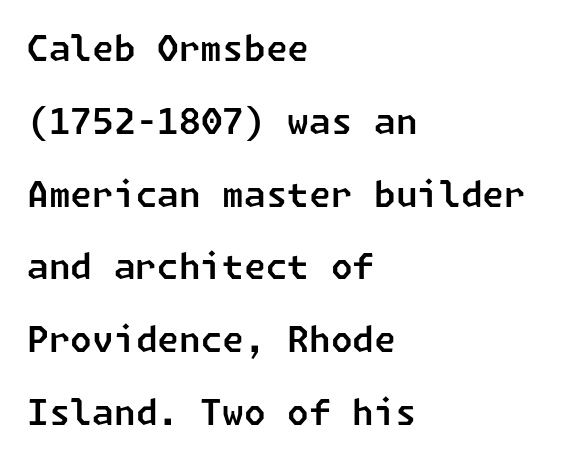
Q: Is the typeface a serif or a sans-serif typeface? A: Sans-serif.
Q: Is the text underlined? A: No.
Q: How is the paragraph aligned? A: Left-aligned.
Q: Is the spacing between letters normal or unusually wide? A: Normal.
Q: Is the spacing between lines tight, normal or loose? A: Loose.
Q: Width (condensed, normal, or wide)? A: Normal.
Q: Stroke contrast? A: Low.
Q: x-height? A: Medium.
